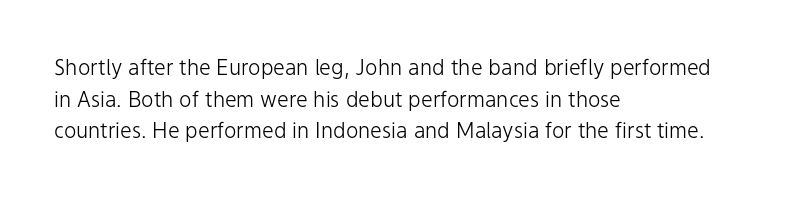
Q: Is the text bold? A: No.
Q: Is the text italic (slanted)? A: No, it is upright.
Q: Is the text underlined? A: No.
Q: How is the paragraph aligned? A: Left-aligned.
Q: Is the spacing between letters normal or unusually wide? A: Normal.
Q: Is the spacing between lines tight, normal or loose? A: Normal.
